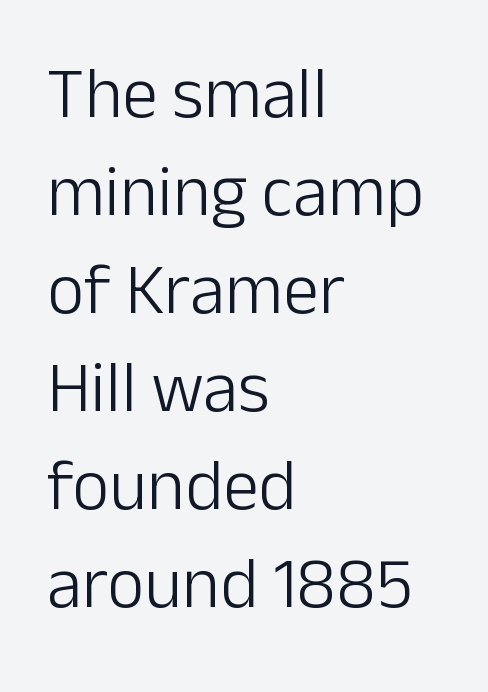
Q: Is the text bold? A: No.
Q: Is the text italic (slanted)? A: No, it is upright.
Q: Is the typeface a serif or a sans-serif typeface? A: Sans-serif.
Q: Is the text underlined? A: No.
Q: How is the paragraph aligned? A: Left-aligned.
Q: Is the spacing between letters normal or unusually wide? A: Normal.
Q: Is the spacing between lines tight, normal or loose? A: Normal.
Q: Width (condensed, normal, or wide)? A: Normal.
Q: Stroke contrast? A: Low.
Q: x-height? A: Medium.
Q: Monospaced? A: No.
